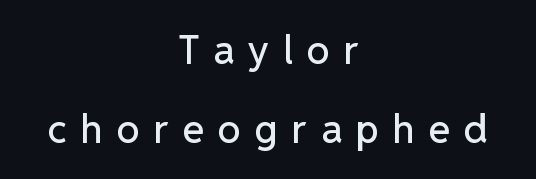
{"serif": "no", "italic": "no", "width": "normal", "stroke_contrast": "low", "x_height": "medium", "monospaced": "no", "underline": "no", "align": "center", "line_spacing": "loose", "line_spacing_ratio": 2.02, "letter_spacing": "wide", "letter_spacing_em": 0.36, "glyph_px": 39}
